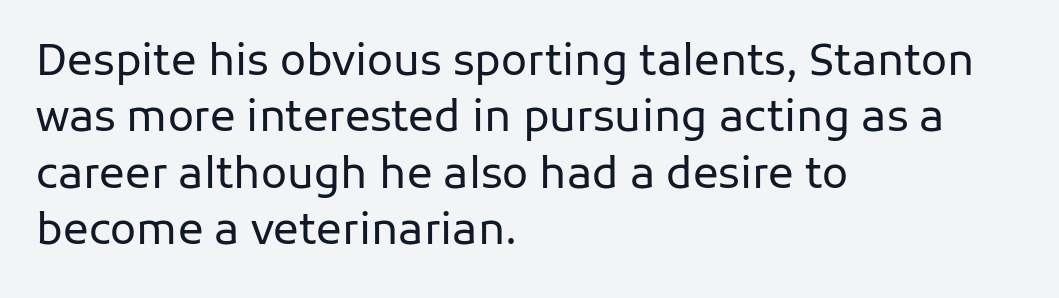
Q: Is the text bold? A: No.
Q: Is the text italic (slanted)? A: No, it is upright.
Q: Is the typeface a serif or a sans-serif typeface? A: Sans-serif.
Q: Is the text underlined? A: No.
Q: How is the paragraph aligned? A: Left-aligned.
Q: Is the spacing between letters normal or unusually wide? A: Normal.
Q: Is the spacing between lines tight, normal or loose? A: Normal.
Q: Width (condensed, normal, or wide)? A: Normal.
Q: Stroke contrast? A: Low.
Q: x-height? A: Medium.
Q: Monospaced? A: No.
